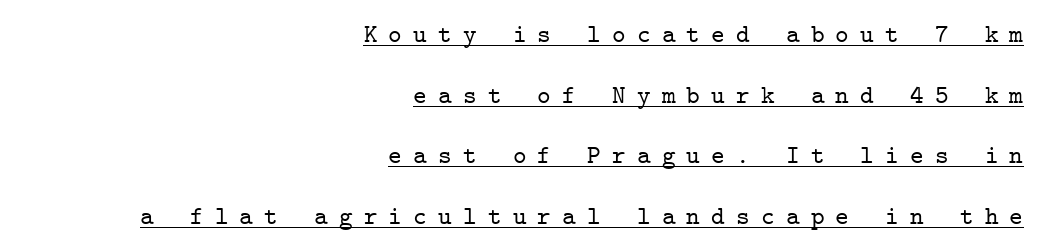
The image shows 26 px text type, upright; set right-aligned, loose line spacing (2.33x), unusually wide letter spacing (+0.43 em), underlined.
